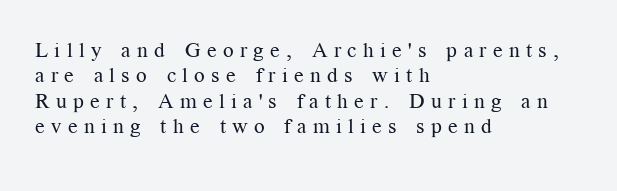
The image shows 21 px text type, upright; set left-aligned, line spacing 1.21x, unusually wide letter spacing (+0.3 em), not underlined.
